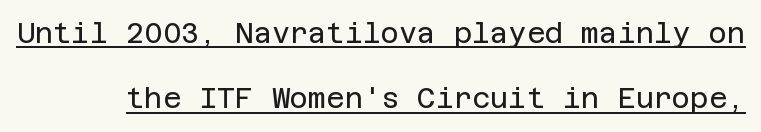
A roman cut, with each character standing at attention. The horizontal fit of the characters is conventional and even. The sample's only ornament is a line tracing under the words. One glance says open: line gaps are wider than usual. Stroke thickness stays within the range of a standard reading face or lighter.
